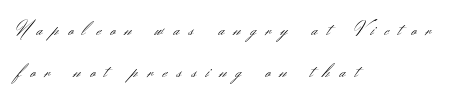
{"bold": "no", "underline": "no", "align": "left", "line_spacing": "loose", "line_spacing_ratio": 2.08, "letter_spacing": "wide", "letter_spacing_em": 0.49, "glyph_px": 20}
